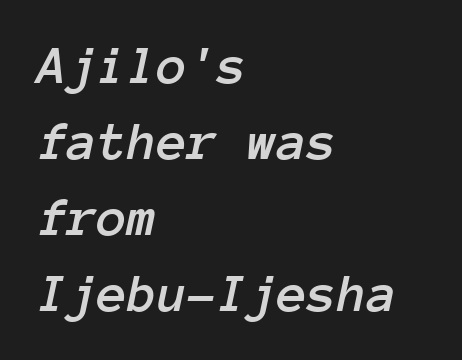
Quick note: underline off. Spacing verdict: monospaced, one width for all characters. You could call the tracking neutral — neither tight nor loose. Regular leading. Does the lettering tilt? It does — this is italic. Compared with a centered layout, this one pins lines to the left instead.
